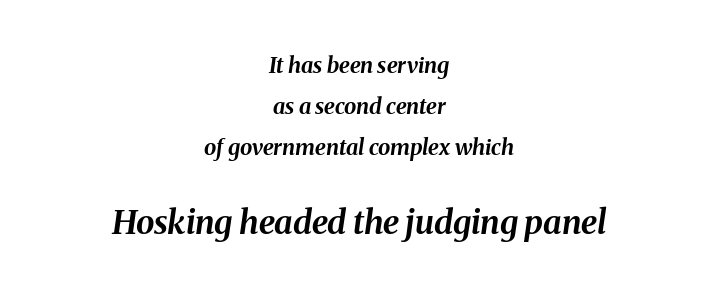
Q: Is the text bold? A: Yes.
Q: Is the text italic (slanted)? A: Yes, it leans right by about 8 degrees.
Q: Is the text underlined? A: No.
Q: How is the paragraph aligned? A: Centered.
Q: Is the spacing between letters normal or unusually wide? A: Normal.
Q: Which block of text is set in a larger size, the first (top) or the second (bottom)? A: The second (bottom) one.
Q: Width (condensed, normal, or wide)? A: Normal.
Q: Stroke contrast? A: Medium.
Q: x-height? A: Medium.
Q: Monospaced? A: No.
